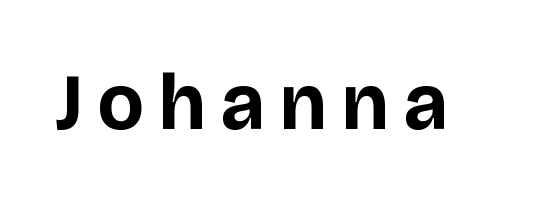
{"serif": "no", "italic": "no", "bold": "yes", "weight": "bold", "width": "normal", "stroke_contrast": "low", "x_height": "large", "monospaced": "no", "underline": "no", "glyph_px": 79}
